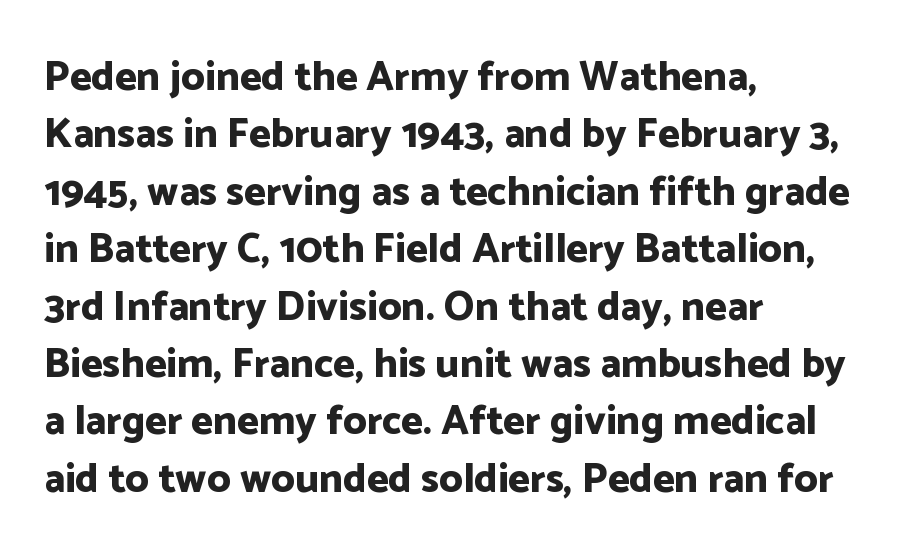
{"serif": "no", "italic": "no", "bold": "yes", "weight": "bold", "width": "normal", "stroke_contrast": "low", "x_height": "medium", "monospaced": "no", "underline": "no", "align": "left", "line_spacing": "normal", "line_spacing_ratio": 1.4, "letter_spacing": "normal", "letter_spacing_em": 0.0, "glyph_px": 41}
